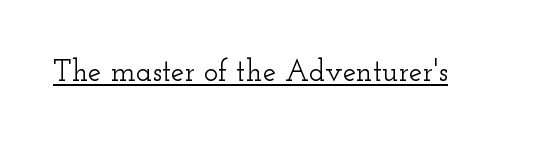
The image shows 30 px wide serif type, upright; set normal letter spacing, underlined; low stroke contrast and a small x-height.
